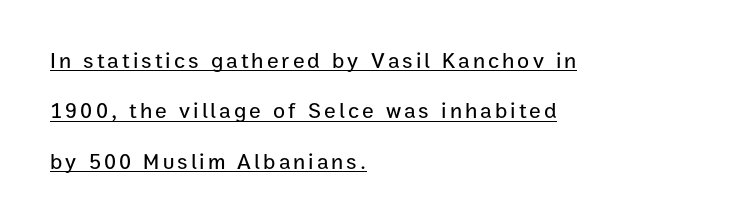
Casual observation: everything's shoved over to the left. These characters rest on top of a visible drawn line. Do the letters lean? They stand straight. The line-height multiplier appears high, well above default.
